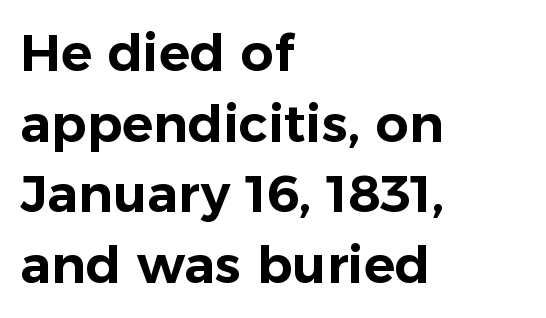
The image shows 52 px sans-serif type, upright; set left-aligned, normal line spacing (1.36x), normal letter spacing, not underlined; low stroke contrast and a medium x-height.
